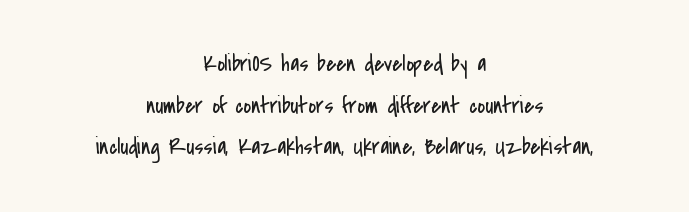
The image shows 23 px text type, upright; set centered, line spacing 1.81x, normal letter spacing, not underlined.
